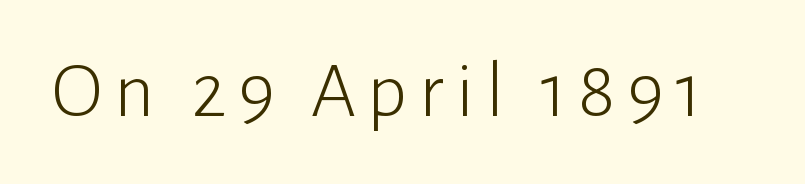
Q: Is the text bold? A: No.
Q: Is the text italic (slanted)? A: No, it is upright.
Q: Is the typeface a serif or a sans-serif typeface? A: Sans-serif.
Q: Is the text underlined? A: No.
Q: Width (condensed, normal, or wide)? A: Normal.
Q: Stroke contrast? A: Low.
Q: x-height? A: Medium.
Q: Monospaced? A: No.
